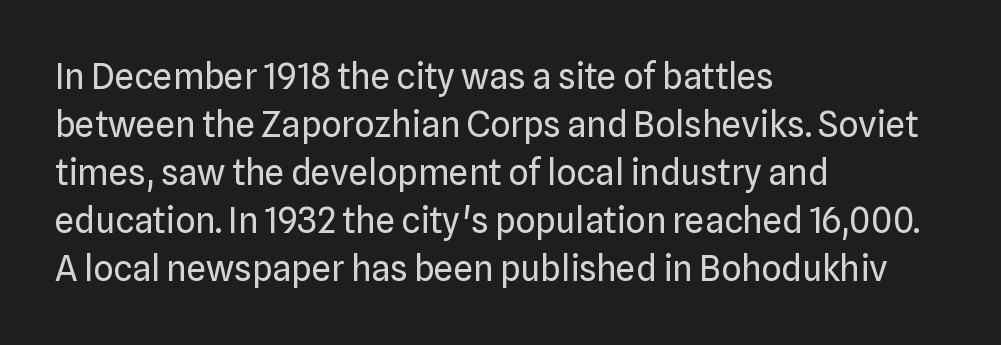
{"serif": "no", "italic": "no", "bold": "no", "weight": "regular", "width": "normal", "stroke_contrast": "low", "x_height": "medium", "monospaced": "no", "underline": "no", "align": "left", "line_spacing": "normal", "line_spacing_ratio": 1.37, "letter_spacing": "normal", "letter_spacing_em": 0.0, "glyph_px": 35}
